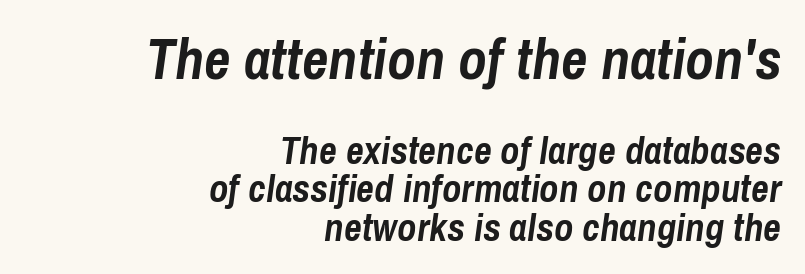
{"italic": "yes", "lean": "right", "slant_degrees": 8, "bold": "yes", "weight": "semibold", "width": "condensed", "stroke_contrast": "low", "x_height": "medium", "monospaced": "no", "underline": "no", "align": "right", "line_spacing": "tight", "line_spacing_ratio": 0.98, "letter_spacing": "normal", "letter_spacing_em": 0.0, "larger_block": "first", "size_ratio": 1.49, "glyph_px": 58}
